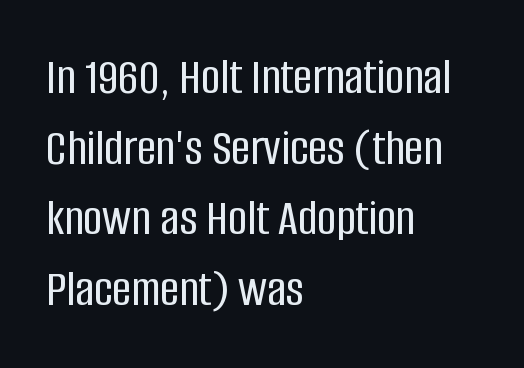
Q: Is the text italic (slanted)? A: No, it is upright.
Q: Is the typeface a serif or a sans-serif typeface? A: Sans-serif.
Q: Is the text underlined? A: No.
Q: How is the paragraph aligned? A: Left-aligned.
Q: Is the spacing between letters normal or unusually wide? A: Normal.
Q: Is the spacing between lines tight, normal or loose? A: Normal.
Q: Width (condensed, normal, or wide)? A: Condensed.
Q: Stroke contrast? A: Low.
Q: x-height? A: Large.
Q: Monospaced? A: No.
